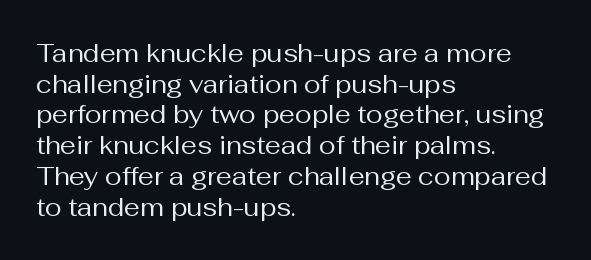
{"italic": "no", "bold": "no", "underline": "no", "align": "left", "line_spacing_ratio": 1.23, "letter_spacing": "normal", "letter_spacing_em": 0.0, "glyph_px": 25}
